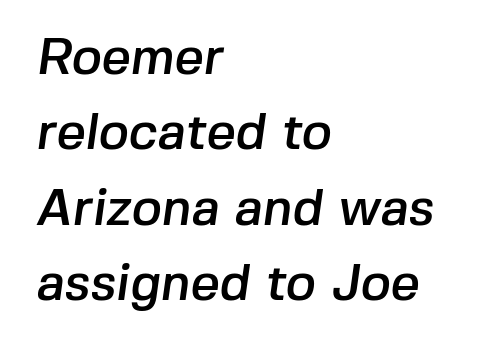
The image shows 51 px sans-serif type; set left-aligned, normal line spacing (1.48x), normal letter spacing, not underlined; low stroke contrast and a medium x-height.
